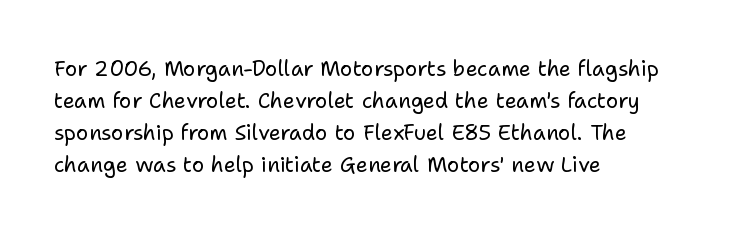
Vertical strokes here are truly vertical. The paragraph has a hard left edge and a soft right edge. The rendering uses a moderate line-height, typical for paragraphs. The cut favours lightness, reaching ordinary text weight at its darkest.
